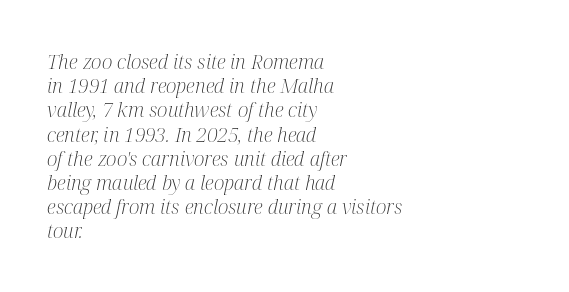
Q: Is the text bold? A: No.
Q: Is the text italic (slanted)? A: Yes, it leans right by about 12 degrees.
Q: Is the text underlined? A: No.
Q: How is the paragraph aligned? A: Left-aligned.
Q: Is the spacing between letters normal or unusually wide? A: Normal.
